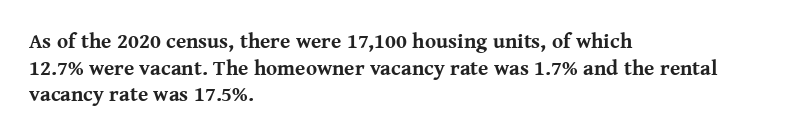
{"italic": "no", "bold": "yes", "underline": "no", "align": "left", "line_spacing": "normal", "line_spacing_ratio": 1.27, "letter_spacing": "normal", "letter_spacing_em": 0.0, "glyph_px": 21}
